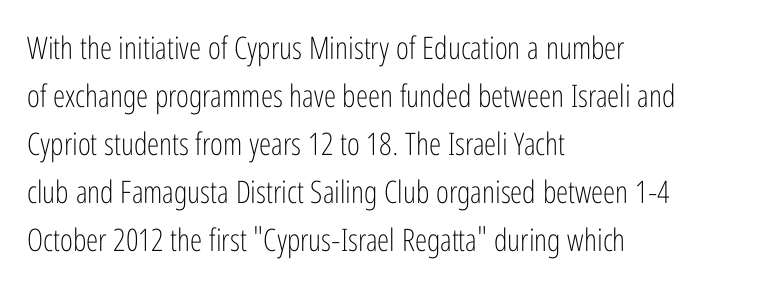
A student would call this left alignment; a typographer would say flush left, rag right. Each letter keeps its own natural width here, so spacing adapts to shape. The foot of each line stays bare and open. The typeface has the unassuming heft of standard copy or less.
